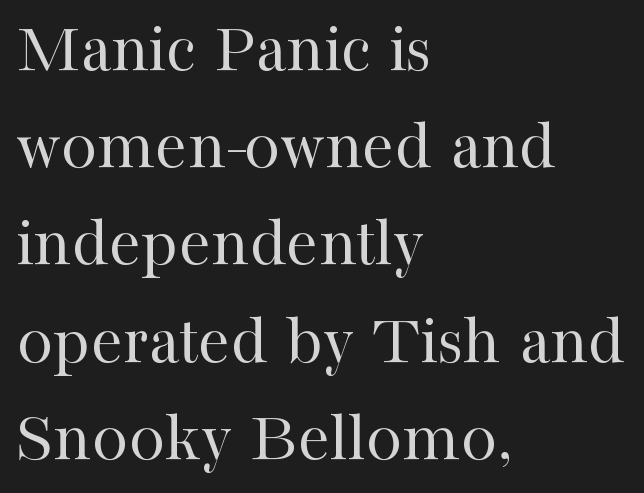
{"serif": "yes", "italic": "no", "bold": "no", "weight": "regular", "width": "normal", "stroke_contrast": "high", "x_height": "medium", "monospaced": "no", "underline": "no", "align": "left", "line_spacing": "normal", "line_spacing_ratio": 1.35, "letter_spacing": "normal", "letter_spacing_em": 0.0, "glyph_px": 72}
